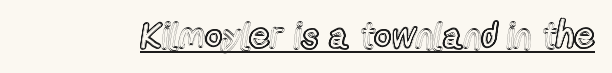
The image shows 36 px condensed type; set normal letter spacing, underlined; a medium x-height.
